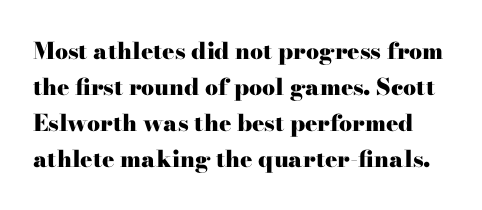
The foot of each line stays bare and open. Designer's note — italics off, roman on. Heavy-handed strokes throughout: this text is bold. Whoever set this chose a conventional vertical rhythm. How are the letters spaced? Ordinarily, with no added tracking.
